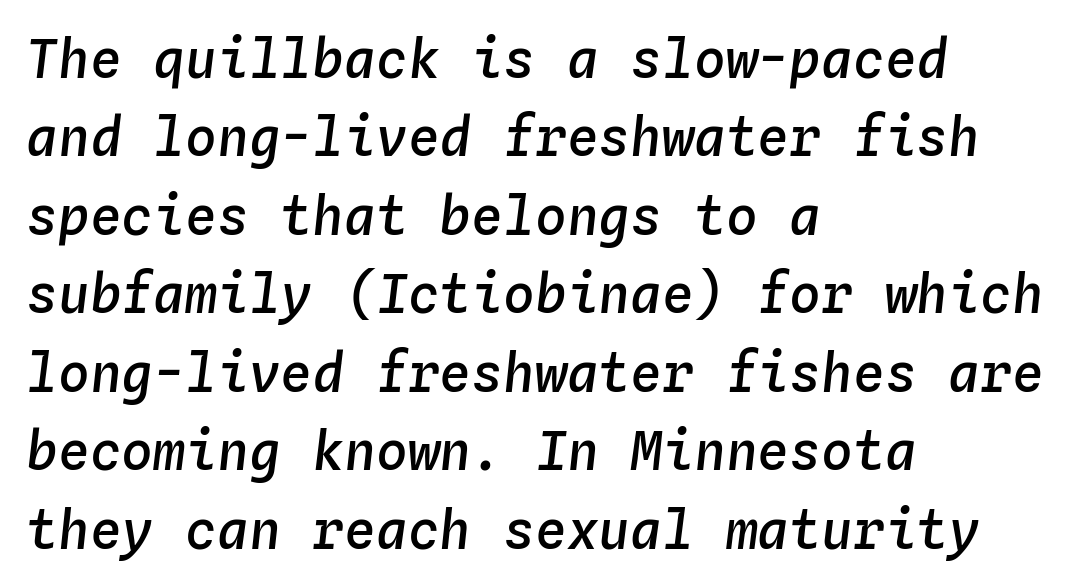
The image shows 53 px semibold type, italic (leaning right), monospaced; set left-aligned, normal line spacing (1.48x), normal letter spacing, not underlined; low stroke contrast and a medium x-height.
